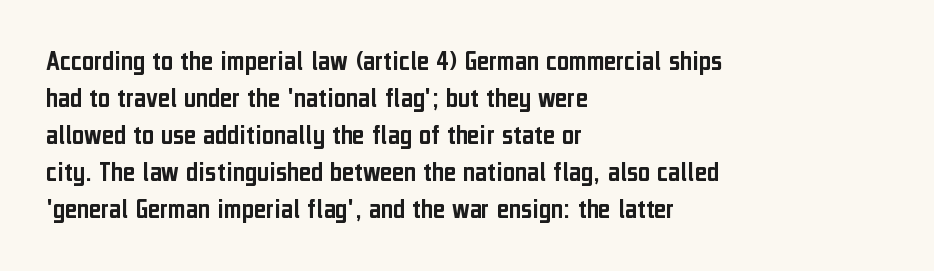
Glyph-to-glyph distance matches everyday printed text. Vertically, the passage feels balanced, rows spaced as you'd expect. Stroke terminals: plain, sans-serif. Check the space under the baseline: it is left empty. No italicization has been applied; the sample stays upright. Horizontal alignment here is leftward, the default for most running prose.
